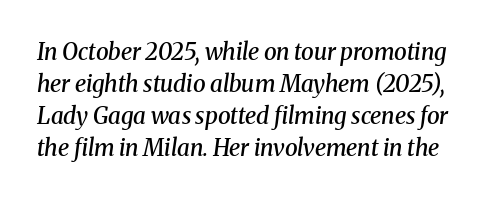
Q: Is the text bold? A: Semi-bold.
Q: Is the text italic (slanted)? A: Yes, it leans right by about 8 degrees.
Q: Is the text underlined? A: No.
Q: Is the spacing between letters normal or unusually wide? A: Normal.
Q: Is the spacing between lines tight, normal or loose? A: Normal.
